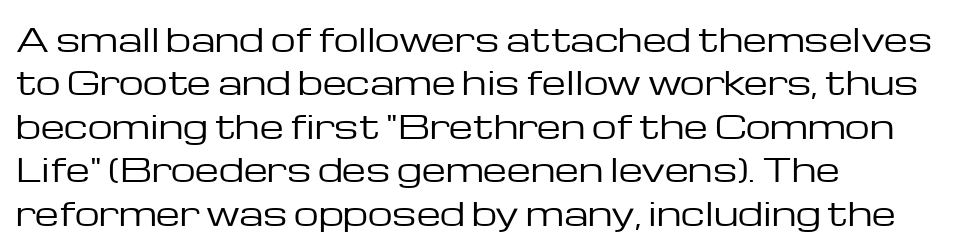
Q: Is the text bold? A: No.
Q: Is the text italic (slanted)? A: No, it is upright.
Q: Is the typeface a serif or a sans-serif typeface? A: Sans-serif.
Q: Is the text underlined? A: No.
Q: How is the paragraph aligned? A: Left-aligned.
Q: Is the spacing between letters normal or unusually wide? A: Normal.
Q: Is the spacing between lines tight, normal or loose? A: Normal.
Q: Width (condensed, normal, or wide)? A: Wide.
Q: Stroke contrast? A: Low.
Q: x-height? A: Medium.
Q: Monospaced? A: No.
